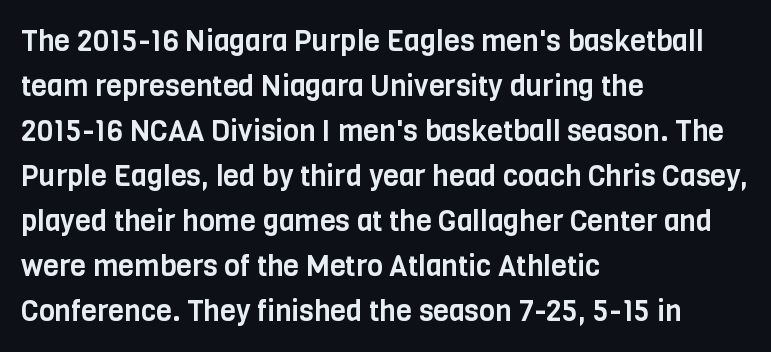
The image shows 29 px condensed sans-serif type, upright; set left-aligned, normal line spacing (1.55x), normal letter spacing, not underlined; low stroke contrast and a large x-height.
